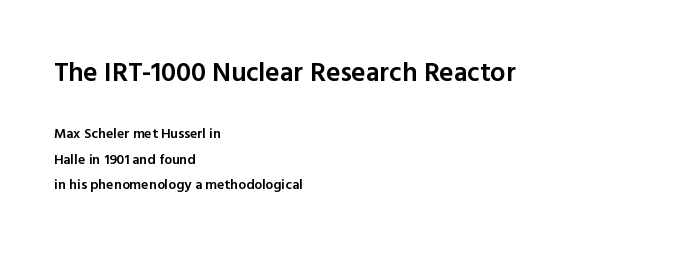
Q: Is the text bold? A: Semi-bold.
Q: Is the text italic (slanted)? A: No, it is upright.
Q: Is the text underlined? A: No.
Q: How is the paragraph aligned? A: Left-aligned.
Q: Is the spacing between letters normal or unusually wide? A: Normal.
Q: Which block of text is set in a larger size, the first (top) or the second (bottom)? A: The first (top) one.
